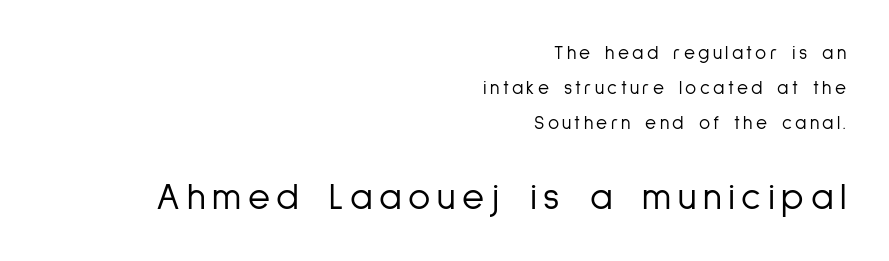
The image shows 38 px light, condensed sans-serif type, upright; set right-aligned, line spacing 1.84x, not underlined; the second (bottom) block is 2.0x larger; low stroke contrast and a medium x-height.
